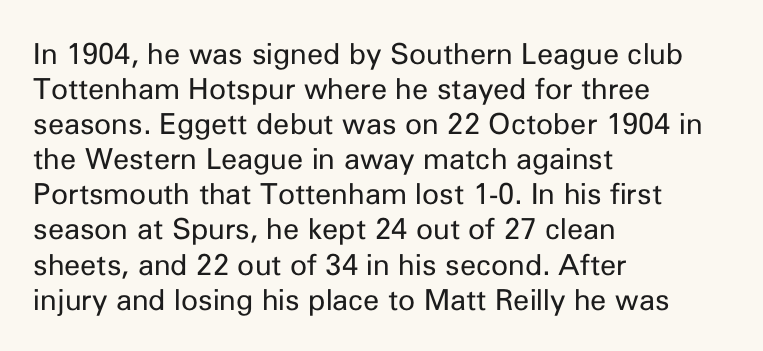
A bare baseline throughout the passage. The face used here is a sans, in the tradition of grotesques and geometrics. The letters advance in unequal steps, a hallmark of proportional type. Unlike italic type, these characters show no tilt at all. These lines stack with their left ends in a neat column.
